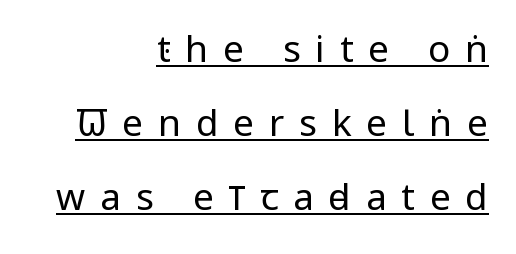
The image shows 37 px regular-weight, condensed sans-serif type, upright; set right-aligned, loose line spacing (2.0x), unusually wide letter spacing (+0.4 em), underlined; low stroke contrast and a large x-height.
